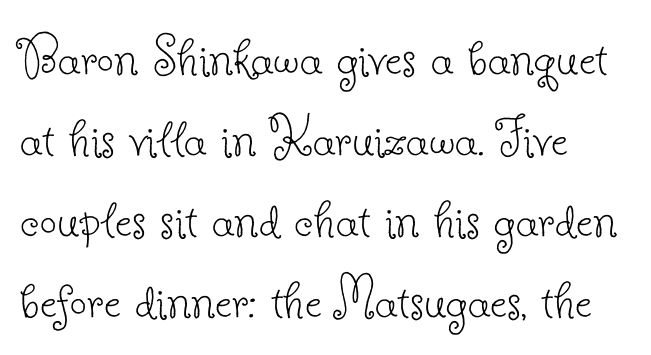
The image shows 60 px thin serif type, upright; set left-aligned, normal line spacing (1.35x), normal letter spacing, not underlined; low stroke contrast and a small x-height.
